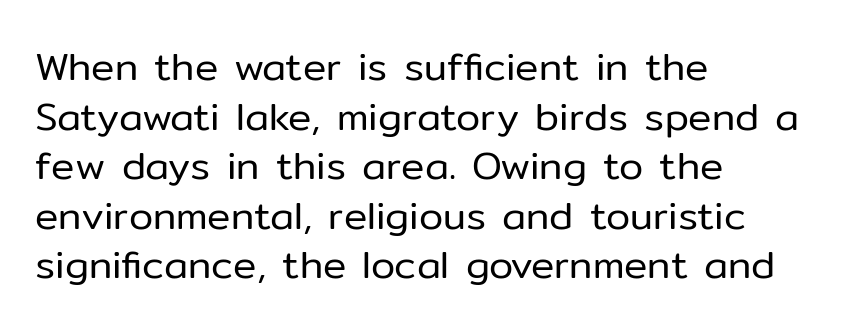
Q: Is the text bold? A: No.
Q: Is the text italic (slanted)? A: No, it is upright.
Q: Is the typeface a serif or a sans-serif typeface? A: Sans-serif.
Q: Is the text underlined? A: No.
Q: How is the paragraph aligned? A: Left-aligned.
Q: Is the spacing between letters normal or unusually wide? A: Normal.
Q: Is the spacing between lines tight, normal or loose? A: Normal.
Q: Width (condensed, normal, or wide)? A: Normal.
Q: Stroke contrast? A: Low.
Q: x-height? A: Medium.
Q: Monospaced? A: No.
